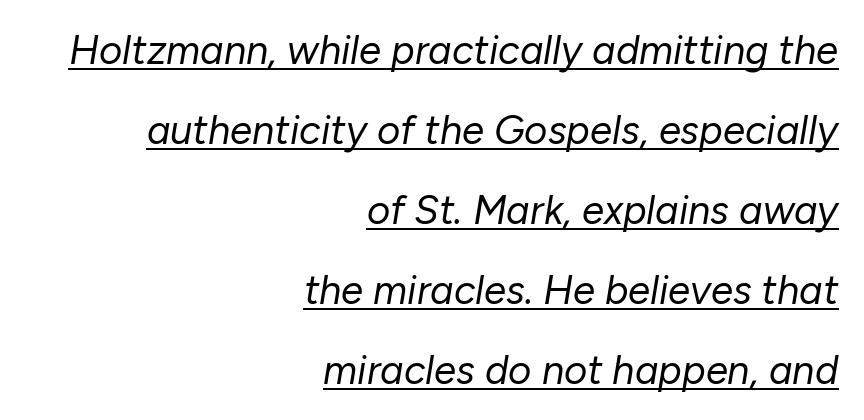
Q: Is the text bold? A: No.
Q: Is the text italic (slanted)? A: Yes, it leans right by about 10 degrees.
Q: Is the text underlined? A: Yes.
Q: How is the paragraph aligned? A: Right-aligned.
Q: Is the spacing between letters normal or unusually wide? A: Normal.
Q: Is the spacing between lines tight, normal or loose? A: Loose.
Q: Width (condensed, normal, or wide)? A: Normal.
Q: Stroke contrast? A: Low.
Q: x-height? A: Medium.
Q: Monospaced? A: No.
